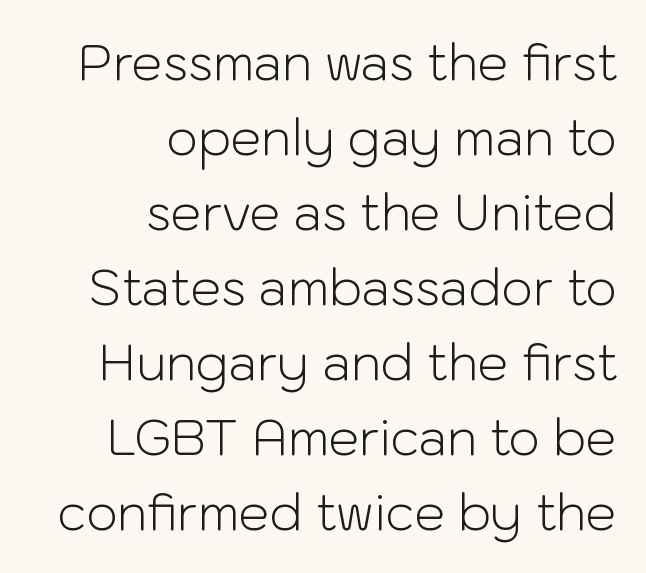
Q: Is the text bold? A: No.
Q: Is the text italic (slanted)? A: No, it is upright.
Q: Is the typeface a serif or a sans-serif typeface? A: Sans-serif.
Q: Is the text underlined? A: No.
Q: How is the paragraph aligned? A: Right-aligned.
Q: Is the spacing between letters normal or unusually wide? A: Normal.
Q: Is the spacing between lines tight, normal or loose? A: Normal.
Q: Width (condensed, normal, or wide)? A: Normal.
Q: Stroke contrast? A: Low.
Q: x-height? A: Medium.
Q: Monospaced? A: No.
